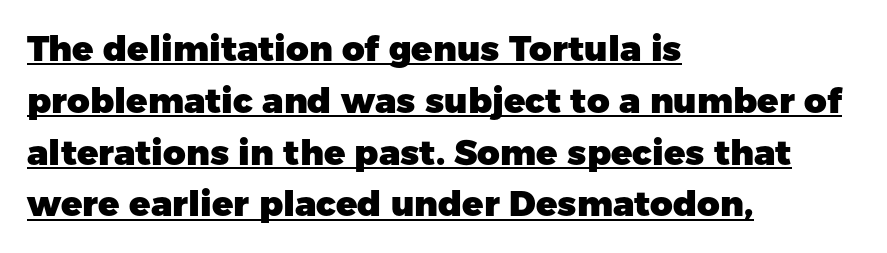
Q: Is the text bold? A: Yes.
Q: Is the text italic (slanted)? A: No, it is upright.
Q: Is the typeface a serif or a sans-serif typeface? A: Sans-serif.
Q: Is the text underlined? A: Yes.
Q: How is the paragraph aligned? A: Left-aligned.
Q: Is the spacing between letters normal or unusually wide? A: Normal.
Q: Is the spacing between lines tight, normal or loose? A: Normal.
Q: Width (condensed, normal, or wide)? A: Normal.
Q: Stroke contrast? A: Low.
Q: x-height? A: Medium.
Q: Monospaced? A: No.
